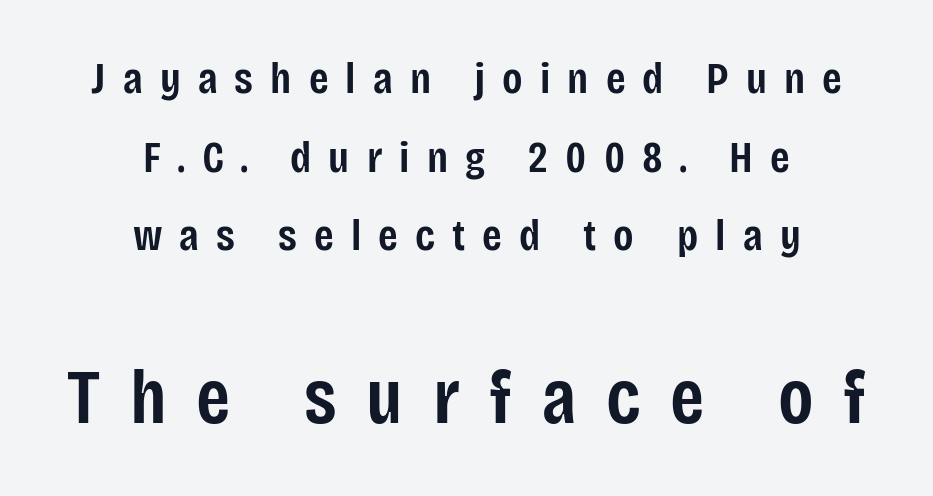
{"serif": "no", "italic": "no", "bold": "semi", "weight": "semibold", "width": "condensed", "stroke_contrast": "low", "x_height": "large", "monospaced": "no", "underline": "no", "align": "center", "line_spacing_ratio": 1.75, "letter_spacing": "wide", "letter_spacing_em": 0.38, "larger_block": "second", "size_ratio": 1.73, "glyph_px": 78}
